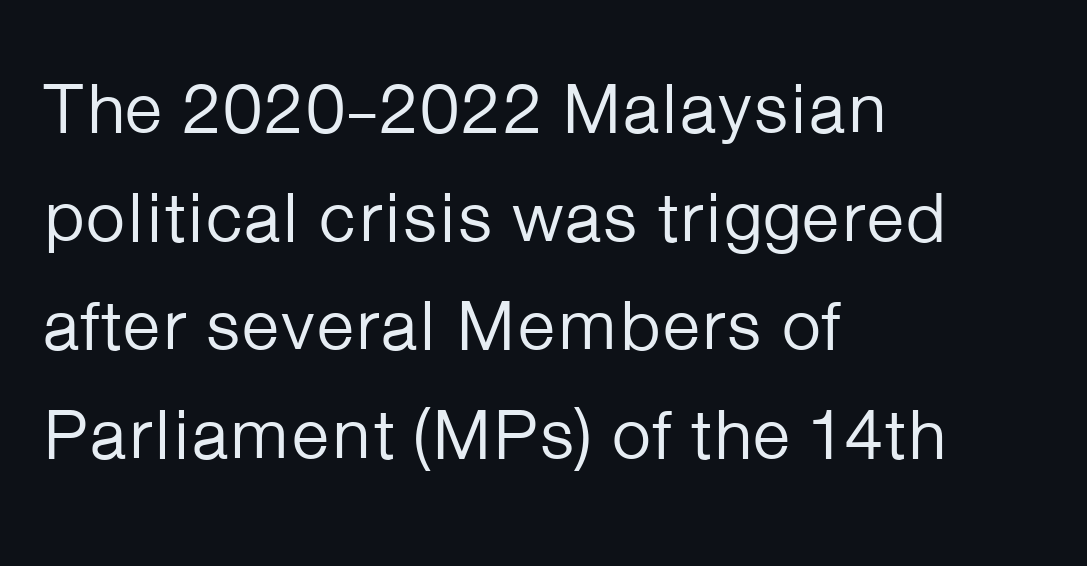
Examine the stroke ends and you'll find no serifs. This sample uses an upright cut, with every glyph sitting square on the baseline. Reading down the block, your eye returns to a fixed left position each line. This sample has the flowing, uneven cadence of proportional lettering.
